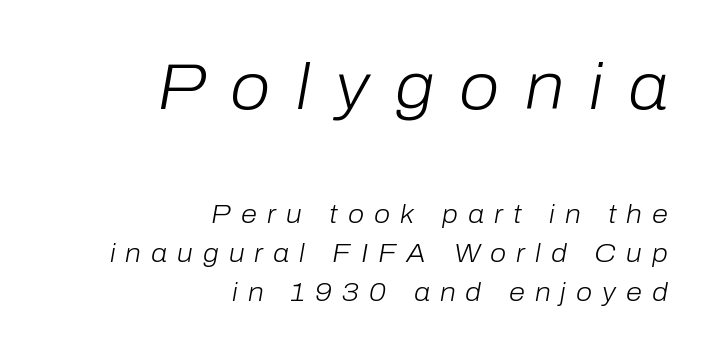
If you squint, the top block still reads clearly — it's the larger of the two. Think standard paragraph weight, or any step lighter than that. Think of a printed novel: that variable character pitch is what you see here. Plain, unruled lines of type. These lines were composed using italics.
